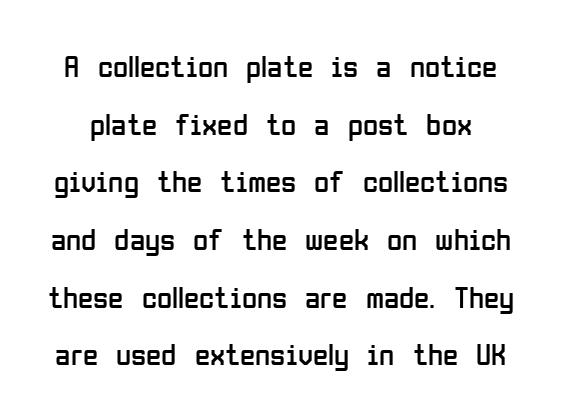
The image shows 31 px regular-weight, condensed sans-serif type, upright; set line spacing 1.86x, normal letter spacing, not underlined; low stroke contrast and a medium x-height.
